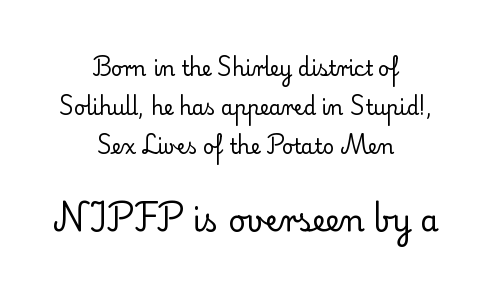
The image shows 30 px regular-weight serif type, upright; set centered, loose line spacing (1.95x), normal letter spacing, not underlined; the second (bottom) block is 1.5x larger; low stroke contrast and a small x-height.
